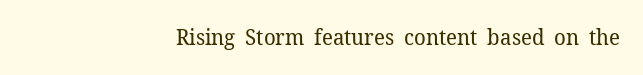
Bare-footed words on every line. Does the lettering tilt? It doesn't — this is upright. There is no visible air inserted between adjacent glyphs. This sample is right-justified, so line beginnings fall wherever the words allow. Letters have the restrained weight of plain body copy at most.
